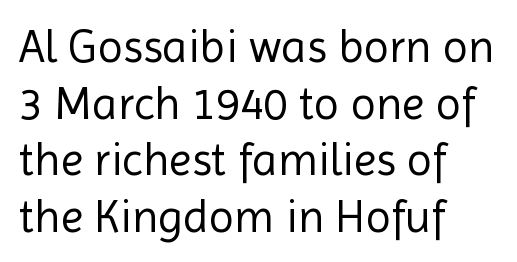
Spacing between characters is what you'd get straight out of the box. Italic? Not at all — the glyphs are vertical. Note the varied advance widths — an 'i' is clearly narrower than an 'm'. This sample uses a sans-serif face. The letterforms sit at book weight or below.
